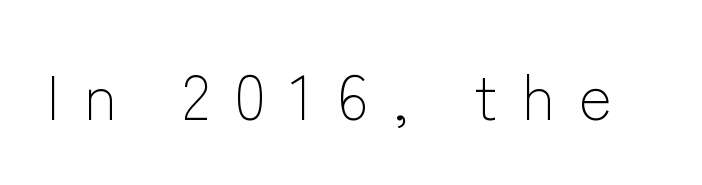
Q: Is the text bold? A: No.
Q: Is the text italic (slanted)? A: No, it is upright.
Q: Is the typeface a serif or a sans-serif typeface? A: Sans-serif.
Q: Is the text underlined? A: No.
Q: Is the spacing between letters normal or unusually wide? A: Unusually wide.
Q: Width (condensed, normal, or wide)? A: Normal.
Q: Stroke contrast? A: Low.
Q: x-height? A: Medium.
Q: Monospaced? A: No.
